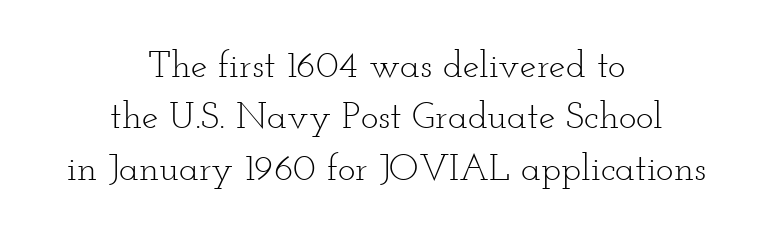
{"serif": "yes", "italic": "no", "bold": "no", "weight": "light", "width": "wide", "stroke_contrast": "low", "x_height": "small", "monospaced": "no", "underline": "no", "align": "center", "line_spacing": "normal", "line_spacing_ratio": 1.39, "letter_spacing": "normal", "letter_spacing_em": 0.0, "glyph_px": 37}
